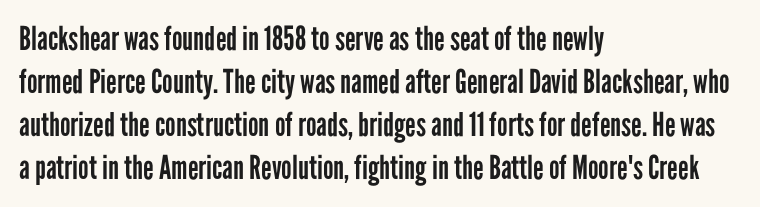
The image shows 33 px regular-weight, condensed sans-serif type, upright; set left-aligned, normal line spacing (1.3x), normal letter spacing, not underlined; low stroke contrast and a medium x-height.
